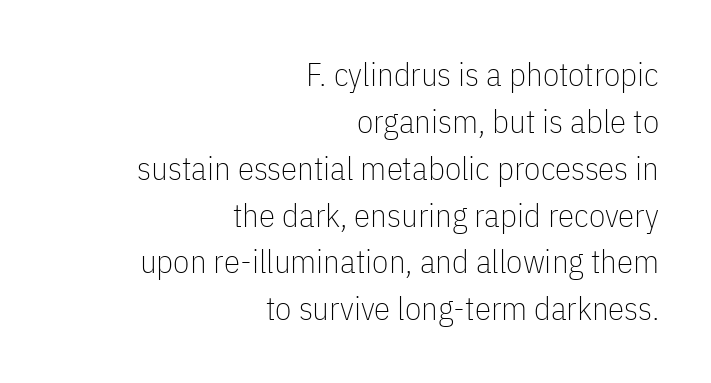
The area under the type is left untouched. This sample is right-justified, so line beginnings fall wherever the words allow. Nothing sits at the stroke ends, so this counts as sans-serif. Weight class: somewhere from thin through regular.
